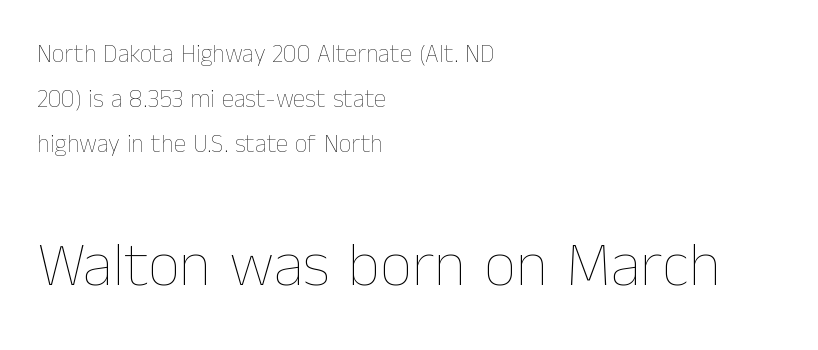
The image shows 63 px thin type, upright; set left-aligned, line spacing 1.81x, normal letter spacing, not underlined; the second (bottom) block is 2.52x larger; low stroke contrast and a medium x-height.
